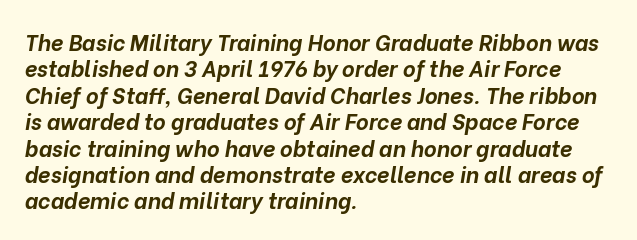
The image shows 22 px bold type, italic (leaning right); set left-aligned, line spacing 1.2x, normal letter spacing, not underlined.
